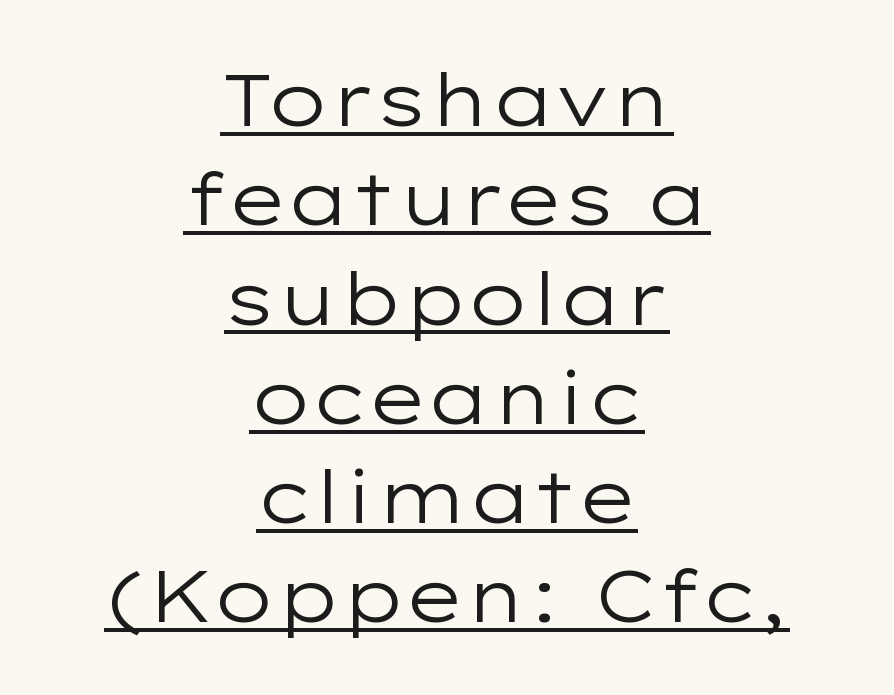
Q: Is the text bold? A: No.
Q: Is the text italic (slanted)? A: No, it is upright.
Q: Is the typeface a serif or a sans-serif typeface? A: Sans-serif.
Q: Is the text underlined? A: Yes.
Q: How is the paragraph aligned? A: Centered.
Q: Is the spacing between letters normal or unusually wide? A: Normal.
Q: Is the spacing between lines tight, normal or loose? A: Normal.
Q: Width (condensed, normal, or wide)? A: Wide.
Q: Stroke contrast? A: Low.
Q: x-height? A: Medium.
Q: Monospaced? A: No.
